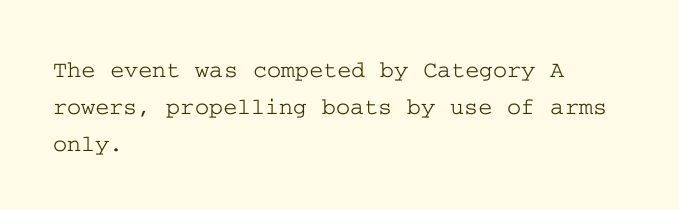
Q: Is the text italic (slanted)? A: No, it is upright.
Q: Is the text underlined? A: No.
Q: How is the paragraph aligned? A: Left-aligned.
Q: Is the spacing between letters normal or unusually wide? A: Normal.
Q: Is the spacing between lines tight, normal or loose? A: Normal.
